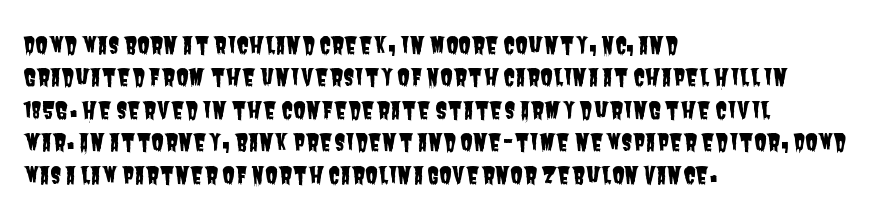
Nobody touched the tracking dial on this one. Any mark beneath the type? The region is blank. Quick note: interline space is typical. The lines in this sample share a left origin and differ only in where they stop.
